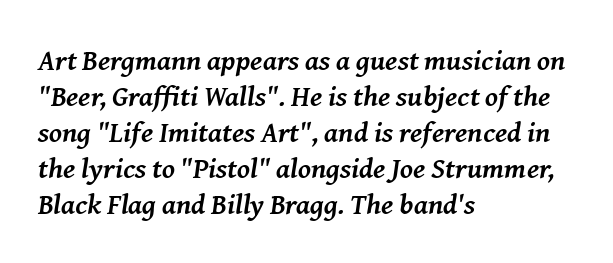
The image shows 29 px semibold serif type, italic (leaning right); set left-aligned, line spacing 1.24x, normal letter spacing, not underlined; medium stroke contrast and a medium x-height.
